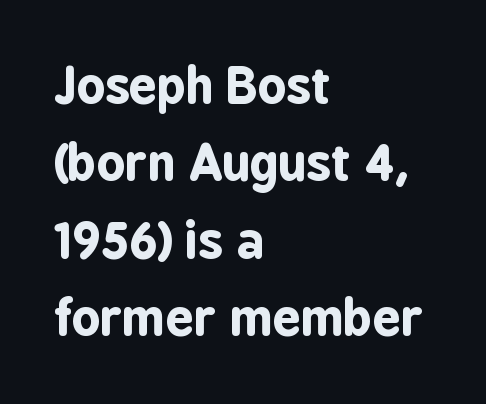
The image shows 50 px bold, condensed sans-serif type, upright; set left-aligned, normal line spacing (1.55x), normal letter spacing, not underlined; low stroke contrast and a medium x-height.
